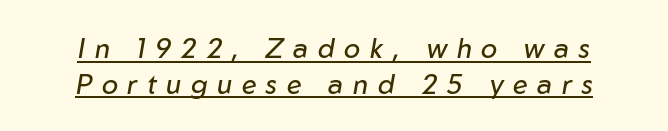
The characters are drawn with everyday or finer stroke widths. In designer terms, the underline attribute is active on this setting. Letter spacing: wide. Slant detected: the letters are inclined.
